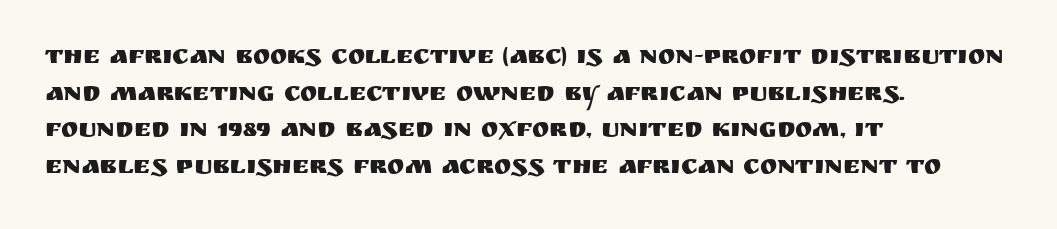
Here the glyphs are tracked normally, forming tight word shapes. Upright lettering throughout. Underline: absent. The lines are quadded left.
